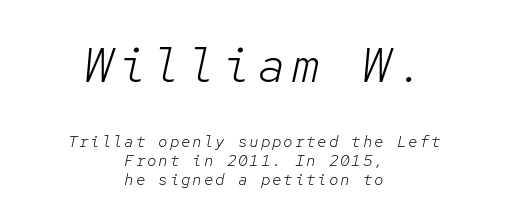
Q: Is the text bold? A: No.
Q: Is the text italic (slanted)? A: Yes, it leans right by about 12 degrees.
Q: Is the text underlined? A: No.
Q: How is the paragraph aligned? A: Centered.
Q: Which block of text is set in a larger size, the first (top) or the second (bottom)? A: The first (top) one.
Q: Width (condensed, normal, or wide)? A: Normal.
Q: Stroke contrast? A: Low.
Q: x-height? A: Medium.
Q: Monospaced? A: Yes.
